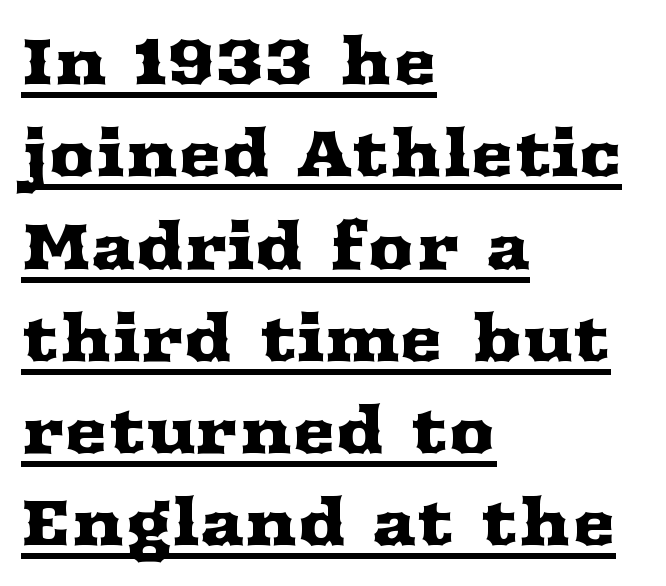
{"serif": "yes", "italic": "no", "width": "wide", "stroke_contrast": "medium", "x_height": "medium", "monospaced": "no", "underline": "yes", "align": "left", "line_spacing": "normal", "line_spacing_ratio": 1.42, "letter_spacing": "normal", "letter_spacing_em": 0.0, "glyph_px": 65}
